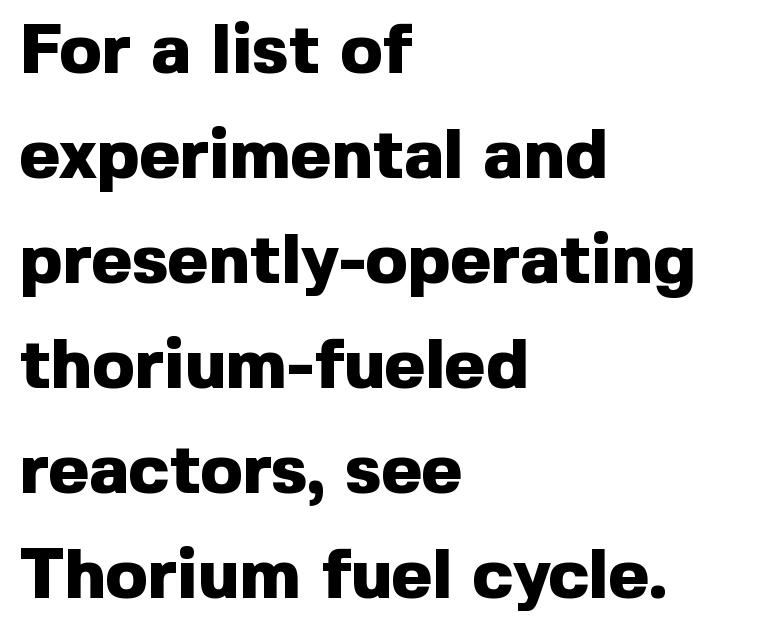
Q: Is the text bold? A: Yes.
Q: Is the text italic (slanted)? A: No, it is upright.
Q: Is the typeface a serif or a sans-serif typeface? A: Sans-serif.
Q: Is the text underlined? A: No.
Q: How is the paragraph aligned? A: Left-aligned.
Q: Is the spacing between letters normal or unusually wide? A: Normal.
Q: Is the spacing between lines tight, normal or loose? A: Normal.
Q: Width (condensed, normal, or wide)? A: Normal.
Q: x-height? A: Medium.
Q: Monospaced? A: No.
